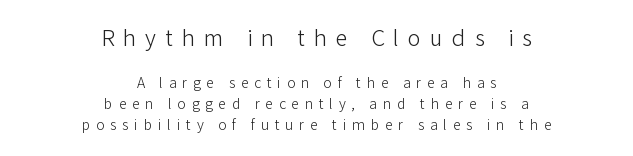
The image shows 22 px text type, upright; set centered, normal line spacing (1.51x), unusually wide letter spacing (+0.41 em), not underlined; the first (top) block is 1.57x larger.
